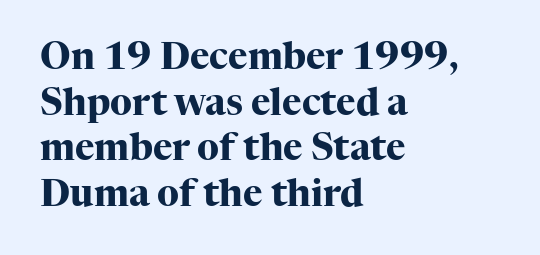
{"serif": "yes", "italic": "no", "bold": "yes", "weight": "heavy", "width": "normal", "stroke_contrast": "high", "x_height": "medium", "monospaced": "no", "underline": "no", "align": "left", "line_spacing_ratio": 1.23, "letter_spacing": "normal", "letter_spacing_em": 0.0, "glyph_px": 37}
